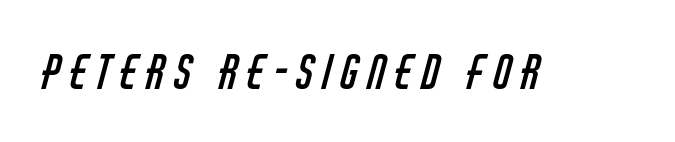
The image shows 46 px regular-weight, condensed sans-serif type; set unusually wide letter spacing (+0.2 em), not underlined; low stroke contrast and a large x-height.
